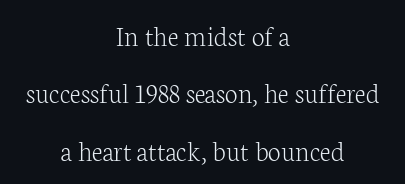
The image shows 29 px light serif type, upright; set centered, loose line spacing (1.98x), normal letter spacing, not underlined; low stroke contrast and a medium x-height.
